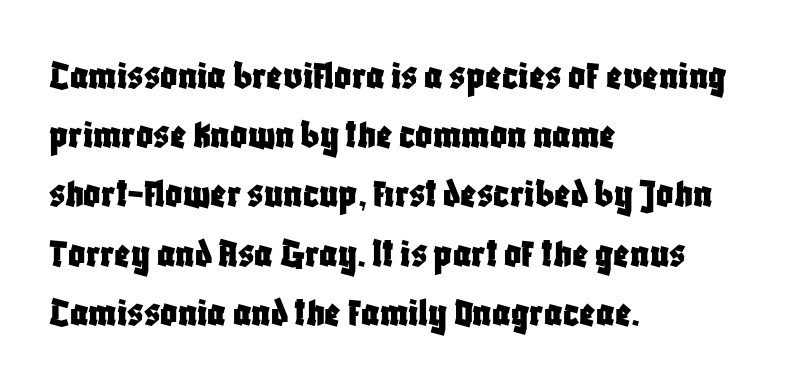
The image shows 42 px condensed sans-serif type, upright; set left-aligned, normal line spacing (1.41x), normal letter spacing, not underlined; low stroke contrast and a large x-height.
